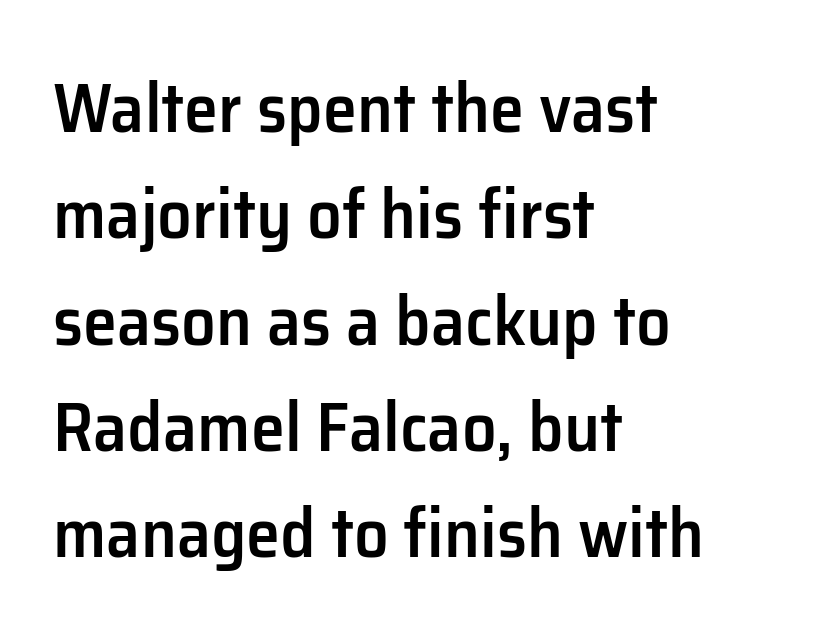
Each word holds together tightly as a unit, with standard inter-letter gaps. Descenders hang freely into open space. These lines stack with their left ends in a neat column. This is moderately heavy type, rendered in semibold.
